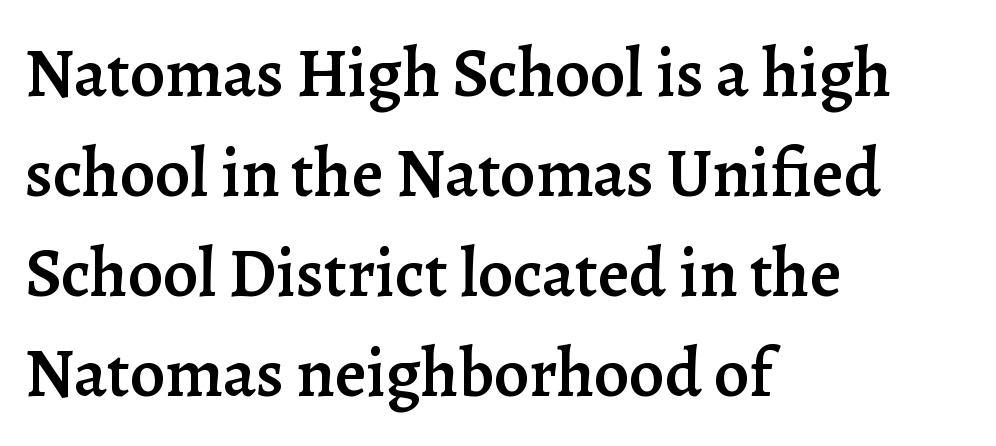
One-word summary of the alignment: left. The words here are not underlined. Rows of type keep a routine distance in the vertical direction. Nope, not italic — everything's standing straight.
